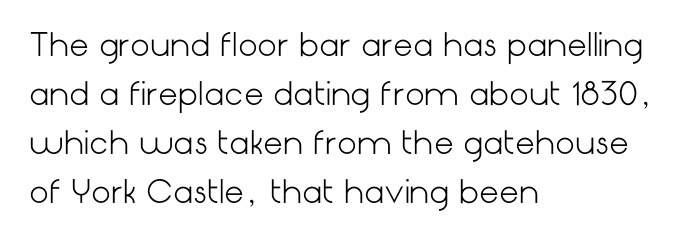
{"serif": "no", "italic": "no", "bold": "no", "weight": "light", "width": "normal", "stroke_contrast": "low", "x_height": "medium", "underline": "no", "align": "left", "line_spacing": "normal", "line_spacing_ratio": 1.58, "letter_spacing": "normal", "letter_spacing_em": 0.0, "glyph_px": 31}
